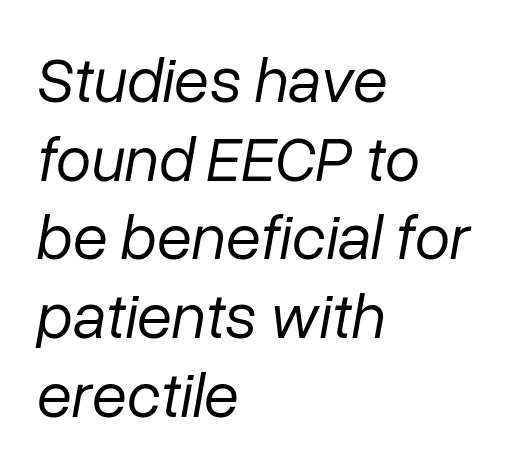
Q: Is the text bold? A: No.
Q: Is the text italic (slanted)? A: Yes, it leans right by about 10 degrees.
Q: Is the text underlined? A: No.
Q: How is the paragraph aligned? A: Left-aligned.
Q: Is the spacing between letters normal or unusually wide? A: Normal.
Q: Width (condensed, normal, or wide)? A: Normal.
Q: Stroke contrast? A: Low.
Q: x-height? A: Medium.
Q: Monospaced? A: No.
